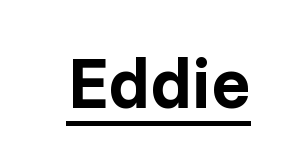
The image shows 72 px bold sans-serif type, upright; set normal letter spacing, underlined; low stroke contrast and a medium x-height.
